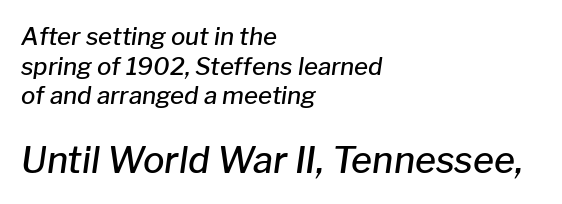
{"italic": "yes", "lean": "right", "slant_degrees": 8, "bold": "semi", "weight": "semibold", "width": "normal", "stroke_contrast": "low", "x_height": "medium", "monospaced": "no", "underline": "no", "align": "left", "line_spacing_ratio": 1.23, "letter_spacing": "normal", "letter_spacing_em": 0.0, "larger_block": "second", "size_ratio": 1.5, "glyph_px": 36}
